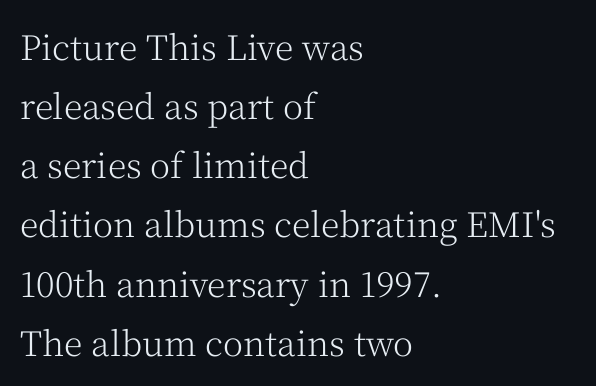
Inter-character spacing is left at the font's built-in metrics. Descender tails drop into unmarked territory. In CSS terms this would be text-align: left. Unlike a clean sans, this face finishes its strokes with serifs. This is not heavy type; no bold has been used.
